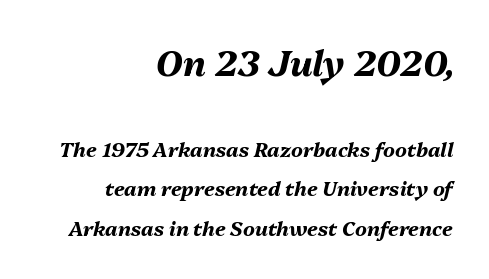
{"italic": "yes", "lean": "right", "slant_degrees": 13, "bold": "yes", "weight": "bold", "width": "normal", "stroke_contrast": "medium", "x_height": "medium", "monospaced": "no", "underline": "no", "align": "right", "line_spacing": "loose", "line_spacing_ratio": 1.99, "letter_spacing": "normal", "letter_spacing_em": 0.0, "larger_block": "first", "size_ratio": 1.75, "glyph_px": 35}
